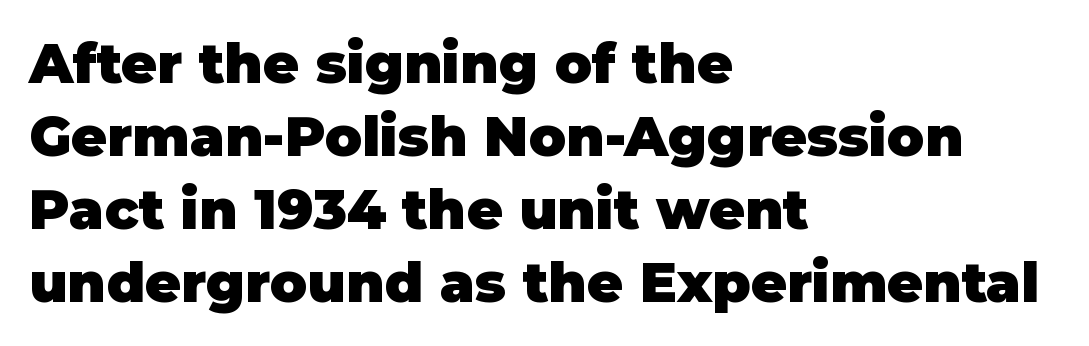
Q: Is the text bold? A: Yes.
Q: Is the text italic (slanted)? A: No, it is upright.
Q: Is the typeface a serif or a sans-serif typeface? A: Sans-serif.
Q: Is the text underlined? A: No.
Q: How is the paragraph aligned? A: Left-aligned.
Q: Is the spacing between letters normal or unusually wide? A: Normal.
Q: Is the spacing between lines tight, normal or loose? A: Normal.
Q: Width (condensed, normal, or wide)? A: Normal.
Q: Stroke contrast? A: Low.
Q: x-height? A: Large.
Q: Monospaced? A: No.
